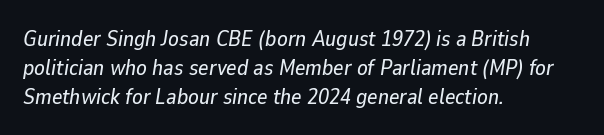
Is the block centered? No — it sits flush against the left margin. Honestly, there is no underline to notice here at all. This is oblique type, the kind used for emphasis or titles. The rendering uses a moderate line-height, typical for paragraphs.
